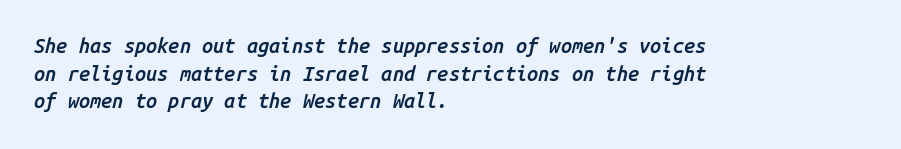
{"italic": "yes", "lean": "right", "slant_degrees": 14, "bold": "semi", "underline": "no", "align": "left", "line_spacing": "normal", "line_spacing_ratio": 1.38, "letter_spacing": "normal", "letter_spacing_em": 0.0, "glyph_px": 20}
